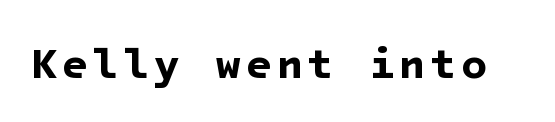
{"serif": "no", "bold": "yes", "weight": "bold", "width": "normal", "stroke_contrast": "low", "x_height": "medium", "underline": "no", "glyph_px": 43}
